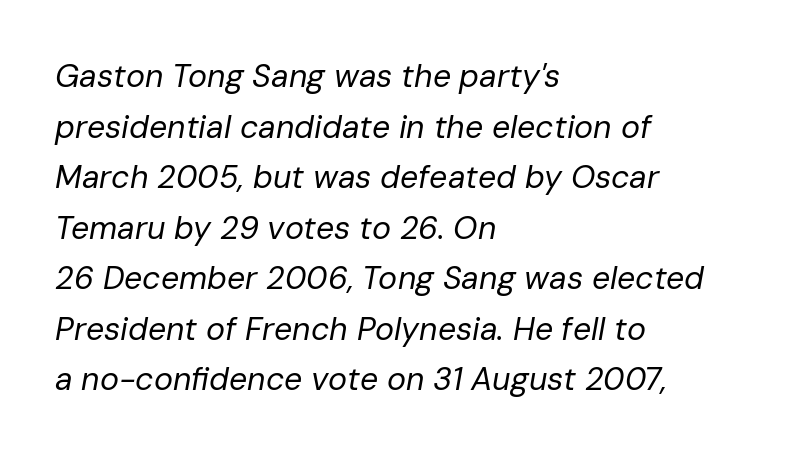
The image shows 32 px regular-weight type, italic (leaning right); set left-aligned, normal line spacing (1.58x), normal letter spacing, not underlined; low stroke contrast and a medium x-height.
